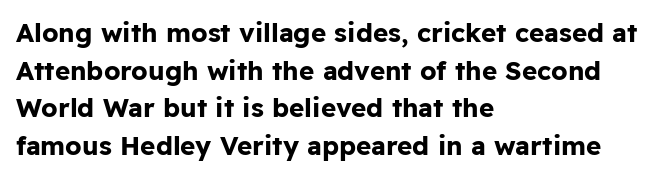
The image shows 26 px bold type, upright; set left-aligned, normal line spacing (1.45x), normal letter spacing, not underlined.
